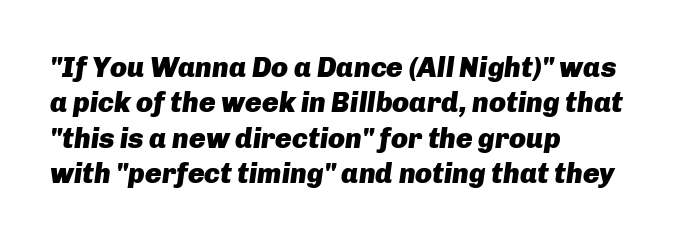
The image shows 28 px heavy type, italic (leaning right); set left-aligned, normal line spacing (1.26x), normal letter spacing, not underlined; low stroke contrast and a medium x-height.
